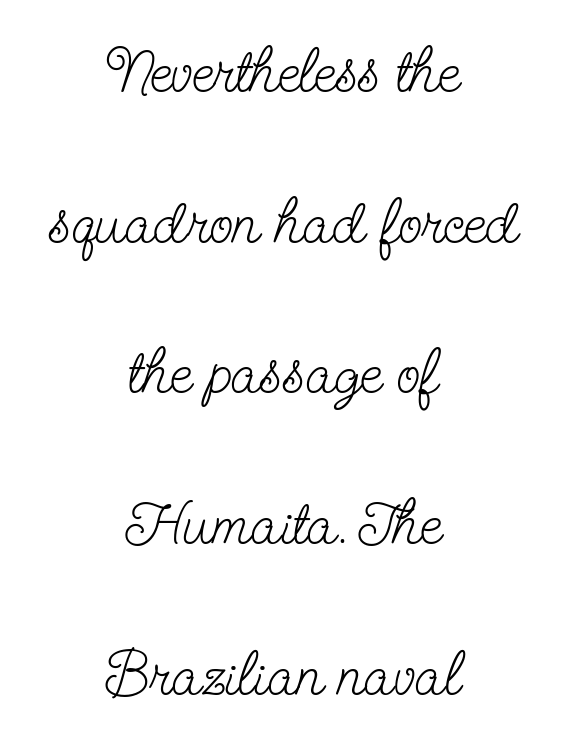
The image shows 62 px light, condensed serif type; set centered, loose line spacing (2.43x), normal letter spacing, not underlined; low stroke contrast and a small x-height.
